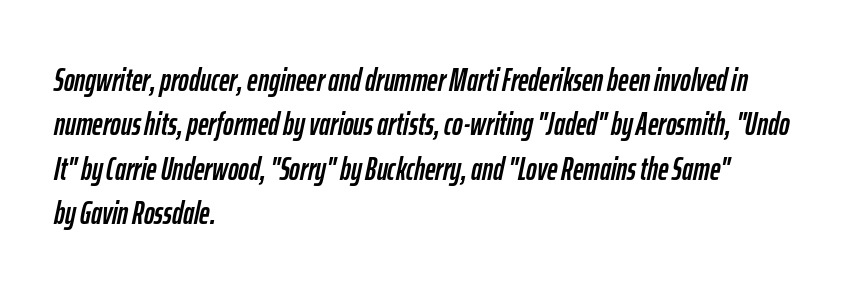
{"italic": "yes", "lean": "right", "slant_degrees": 12, "width": "condensed", "stroke_contrast": "low", "x_height": "medium", "monospaced": "no", "underline": "no", "align": "left", "line_spacing": "normal", "line_spacing_ratio": 1.39, "letter_spacing": "normal", "letter_spacing_em": 0.0, "glyph_px": 32}
